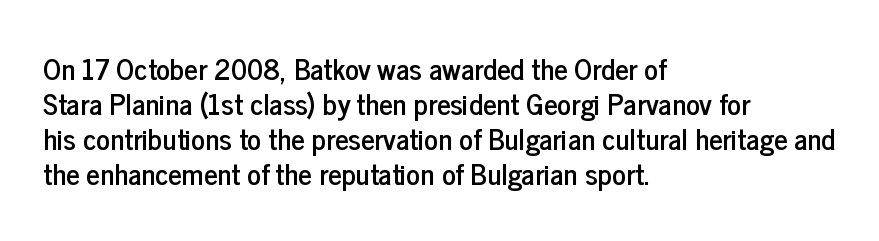
The image shows 29 px condensed sans-serif type, upright; set left-aligned, line spacing 1.21x, normal letter spacing, not underlined; low stroke contrast and a medium x-height.
